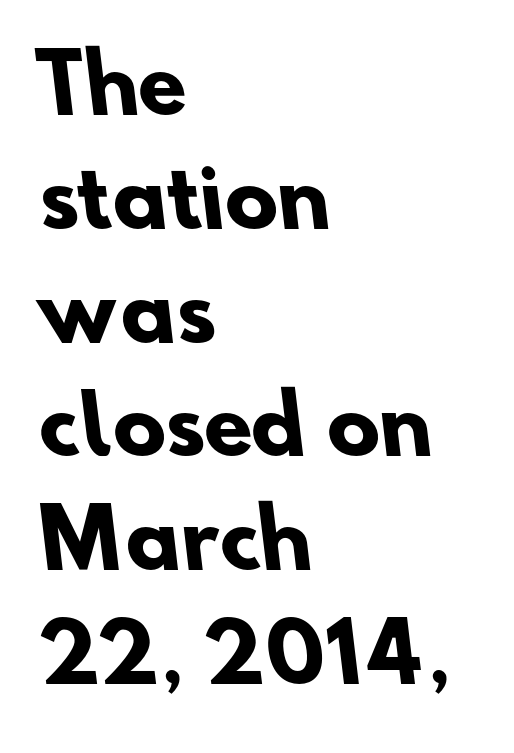
The image shows 79 px heavy sans-serif type; set left-aligned, normal line spacing (1.44x), normal letter spacing, not underlined; low stroke contrast and a small x-height.
